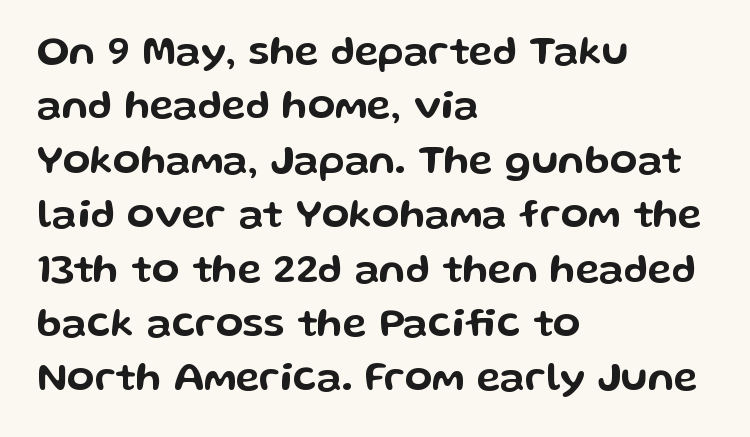
Q: Is the text italic (slanted)? A: No, it is upright.
Q: Is the typeface a serif or a sans-serif typeface? A: Sans-serif.
Q: Is the text underlined? A: No.
Q: How is the paragraph aligned? A: Left-aligned.
Q: Is the spacing between letters normal or unusually wide? A: Normal.
Q: Is the spacing between lines tight, normal or loose? A: Normal.
Q: Width (condensed, normal, or wide)? A: Wide.
Q: Stroke contrast? A: Low.
Q: x-height? A: Medium.
Q: Monospaced? A: No.
